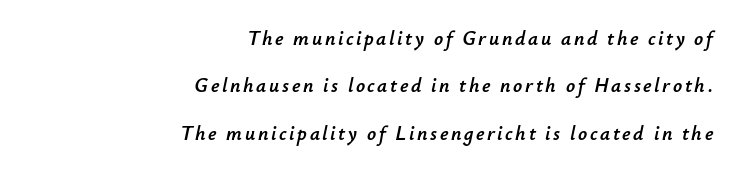
Slant detected: the letters are inclined. The foot of each line stays bare and open. The vertical gap from one line to the next is large. Every row of glyphs terminates at an identical x-position on the right.
